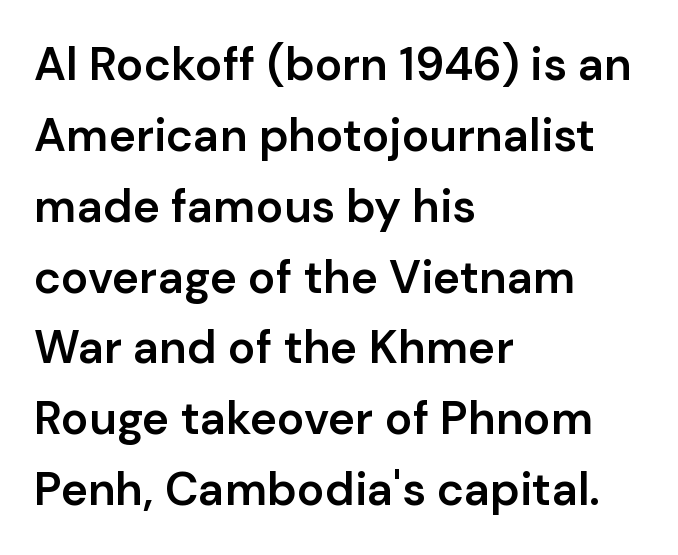
Q: Is the text bold? A: Semi-bold.
Q: Is the text italic (slanted)? A: No, it is upright.
Q: Is the typeface a serif or a sans-serif typeface? A: Sans-serif.
Q: Is the text underlined? A: No.
Q: How is the paragraph aligned? A: Left-aligned.
Q: Is the spacing between letters normal or unusually wide? A: Normal.
Q: Is the spacing between lines tight, normal or loose? A: Normal.
Q: Width (condensed, normal, or wide)? A: Normal.
Q: Stroke contrast? A: Low.
Q: x-height? A: Medium.
Q: Monospaced? A: No.
